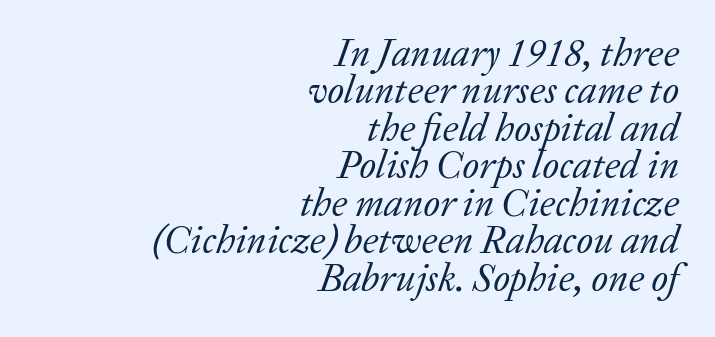
Q: Is the text bold? A: No.
Q: Is the text italic (slanted)? A: Yes, it leans right by about 20 degrees.
Q: Is the typeface a serif or a sans-serif typeface? A: Serif.
Q: Is the text underlined? A: No.
Q: How is the paragraph aligned? A: Right-aligned.
Q: Is the spacing between letters normal or unusually wide? A: Normal.
Q: Is the spacing between lines tight, normal or loose? A: Tight.
Q: Width (condensed, normal, or wide)? A: Normal.
Q: Stroke contrast? A: Low.
Q: x-height? A: Medium.
Q: Monospaced? A: No.
